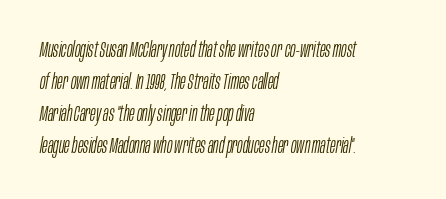
Honestly, the row spacing looks completely unremarkable. Only glyphs here, with clear space below each row. Glyph-to-glyph distance matches everyday printed text. The typography opts for an oblique posture over an upright one.
